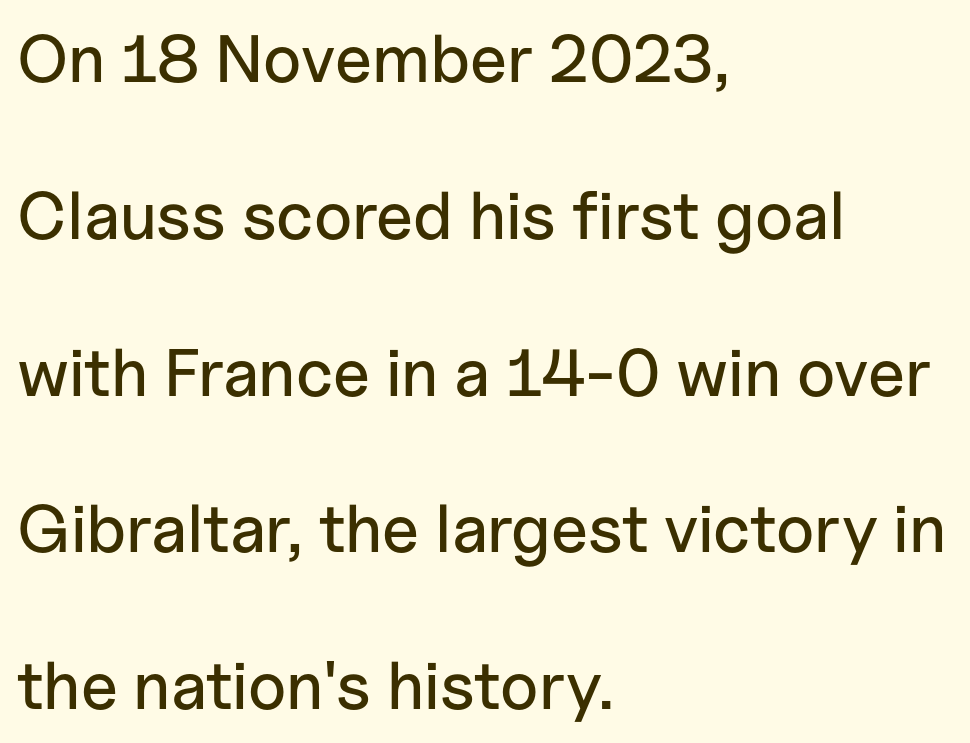
Baseline-to-baseline distance is far greater than the letter height. Horizontally, the lines are justified to the leading edge only. The letters stand upright; this is a roman face. Note the varied advance widths — an 'i' is clearly narrower than an 'm'. Nope, no serifs anywhere on these letters.
